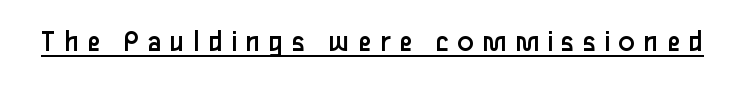
The image shows 31 px regular-weight sans-serif type, upright; set unusually wide letter spacing (+0.26 em), underlined; low stroke contrast and a medium x-height.
